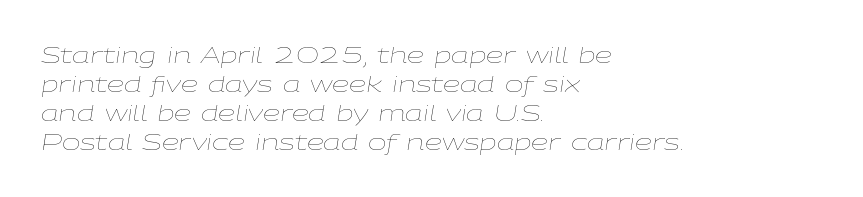
The image shows 22 px text type, italic (leaning right); set left-aligned, normal line spacing (1.32x), normal letter spacing, not underlined.
